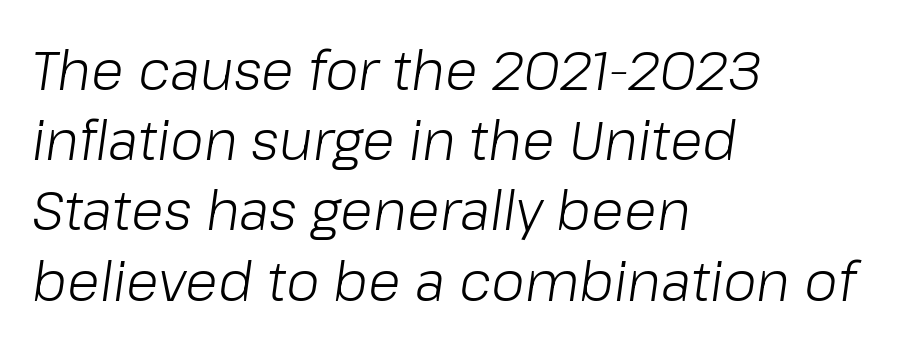
The image shows 54 px light type, italic (leaning right); set left-aligned, normal line spacing (1.3x), normal letter spacing, not underlined; low stroke contrast and a medium x-height.
